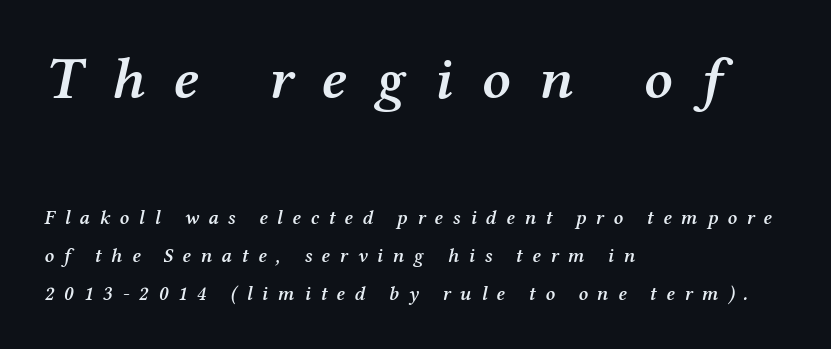
The image shows 60 px semibold serif type, italic (leaning right); set left-aligned, loose line spacing (1.9x), unusually wide letter spacing (+0.48 em), not underlined; the first (top) block is 3.0x larger; medium stroke contrast and a medium x-height.
